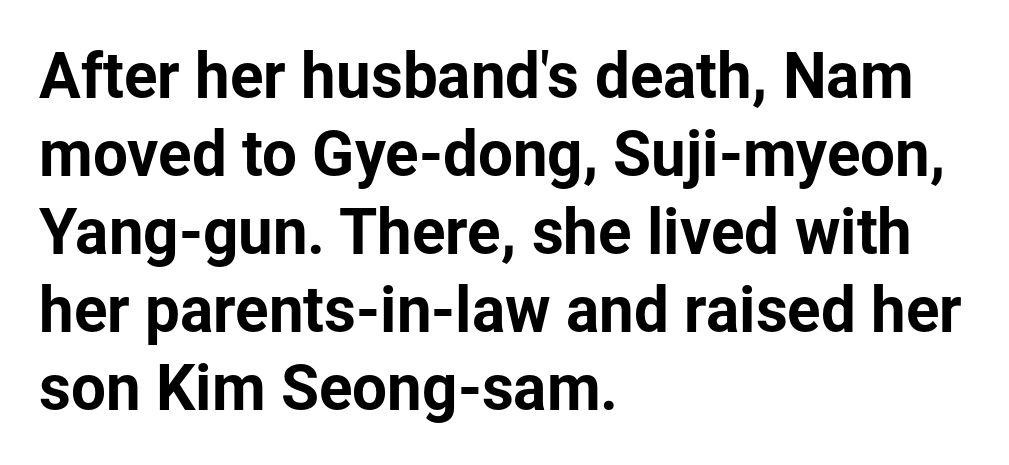
{"serif": "no", "italic": "no", "width": "normal", "stroke_contrast": "low", "x_height": "medium", "monospaced": "no", "underline": "no", "align": "left", "line_spacing": "normal", "line_spacing_ratio": 1.26, "letter_spacing": "normal", "letter_spacing_em": 0.0, "glyph_px": 62}
